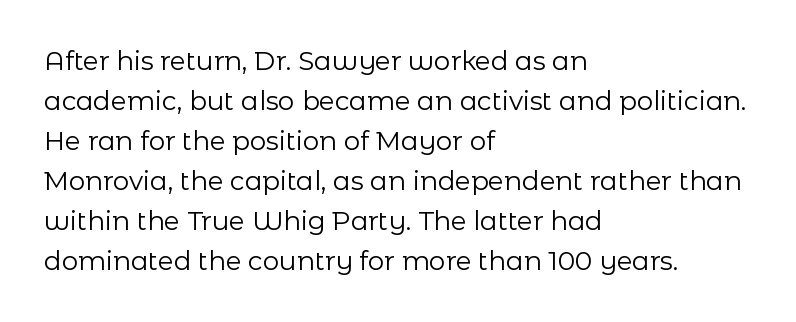
Descender tails drop into unmarked territory. Stroke mass is kept to a normal reading level or below. Default kerning and tracking; the words read as compact shapes. Teacher's note: observe the even left margin — that is flush-left alignment.
